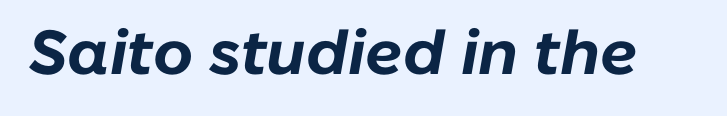
The image shows 62 px bold type, italic (leaning right); set normal letter spacing, not underlined; low stroke contrast and a medium x-height.
